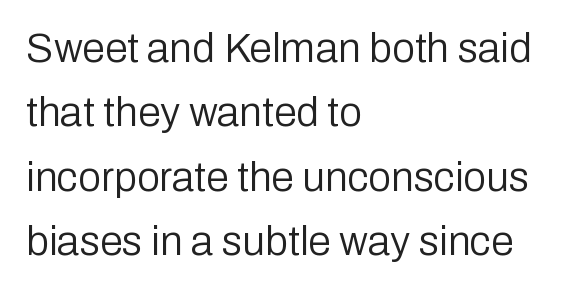
Font category for this specimen: sans-serif. The weight tops out at a normal text grade. Notice how the passage keeps a crisp vertical edge on the left only. Italic? Not at all — the glyphs are vertical. Interline gaps are of average width in this sample.
